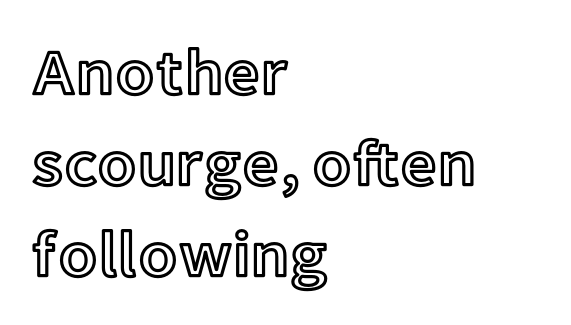
{"italic": "no", "width": "normal", "x_height": "medium", "monospaced": "no", "underline": "no", "align": "left", "line_spacing": "normal", "line_spacing_ratio": 1.42, "letter_spacing": "normal", "letter_spacing_em": 0.0, "glyph_px": 64}
